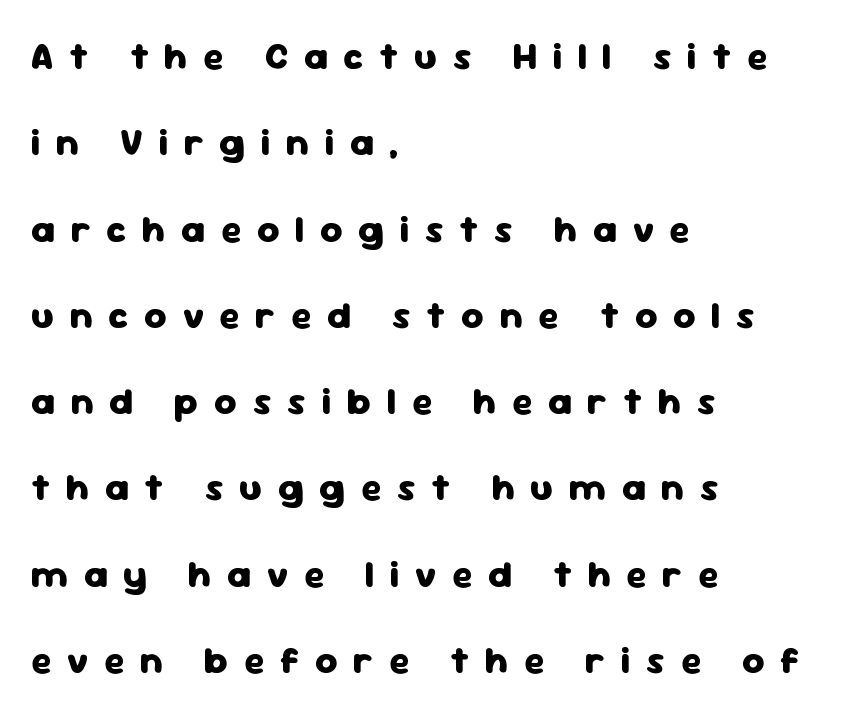
The image shows 38 px heavy sans-serif type, upright; set left-aligned, loose line spacing (2.27x), unusually wide letter spacing (+0.41 em), not underlined; low stroke contrast and a medium x-height.
